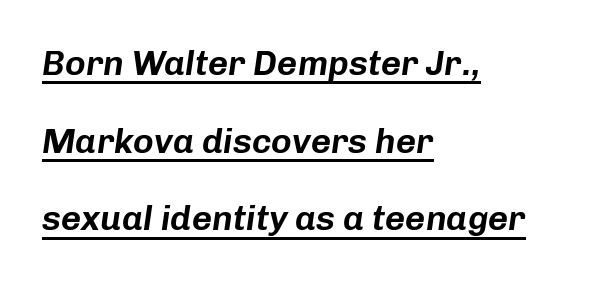
{"italic": "yes", "lean": "right", "slant_degrees": 8, "width": "normal", "stroke_contrast": "low", "x_height": "medium", "monospaced": "no", "underline": "yes", "align": "left", "line_spacing": "loose", "line_spacing_ratio": 2.22, "letter_spacing": "normal", "letter_spacing_em": 0.0, "glyph_px": 35}
